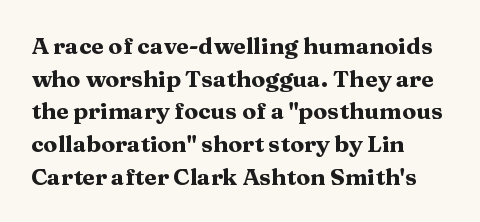
The image shows 23 px bold type, upright; set left-aligned, normal line spacing (1.42x), normal letter spacing, not underlined.
